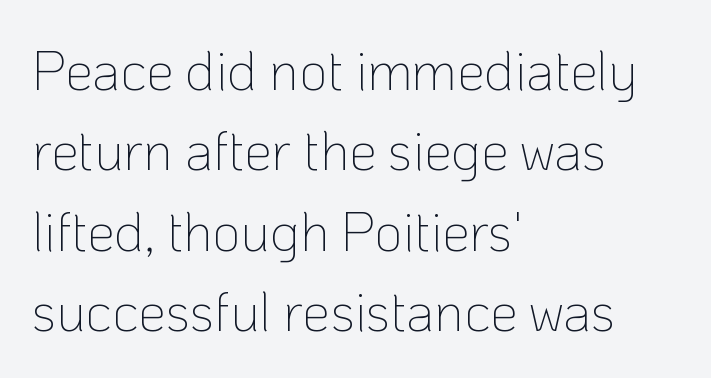
The image shows 55 px thin sans-serif type, upright; set left-aligned, normal line spacing (1.46x), normal letter spacing, not underlined; low stroke contrast and a medium x-height.
